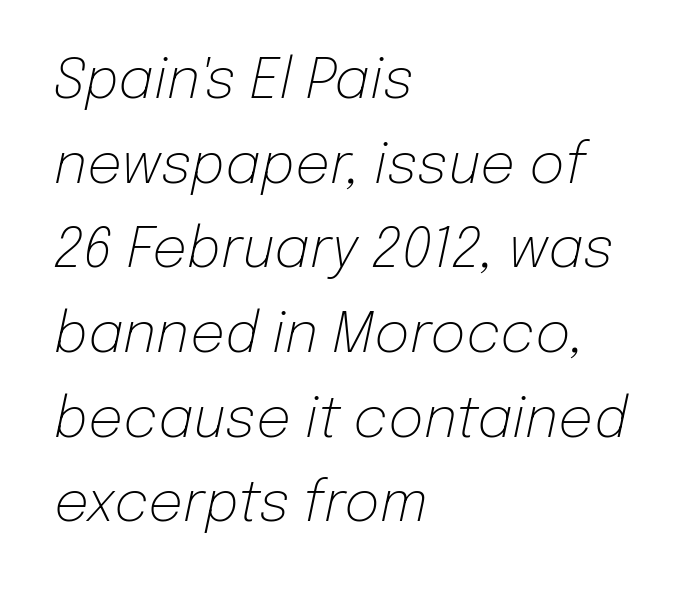
{"italic": "yes", "lean": "right", "slant_degrees": 12, "bold": "no", "weight": "light", "width": "normal", "stroke_contrast": "low", "x_height": "medium", "monospaced": "no", "underline": "no", "align": "left", "line_spacing": "normal", "line_spacing_ratio": 1.54, "letter_spacing": "normal", "letter_spacing_em": 0.0, "glyph_px": 55}
